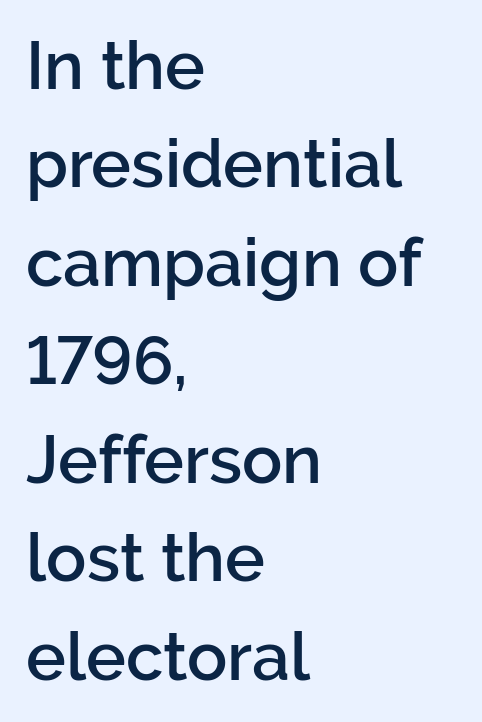
Proportional: the letters do not fall into vertical columns. The sample has been set in demibold, a notch under bold. No extra tracking has been applied to these lines. Typographically, this falls in the sans-serif category. Honestly, there is no underline to notice here at all. Is there any slant? The stems are plumb.
